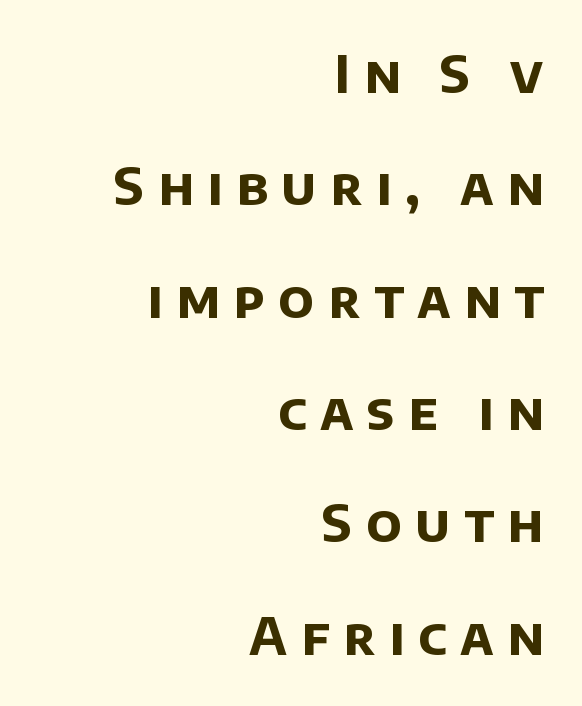
Q: Is the text bold? A: Yes.
Q: Is the typeface a serif or a sans-serif typeface? A: Sans-serif.
Q: Is the text underlined? A: No.
Q: How is the paragraph aligned? A: Right-aligned.
Q: Is the spacing between letters normal or unusually wide? A: Unusually wide.
Q: Is the spacing between lines tight, normal or loose? A: Loose.
Q: Width (condensed, normal, or wide)? A: Normal.
Q: Stroke contrast? A: Low.
Q: x-height? A: Large.
Q: Monospaced? A: No.
